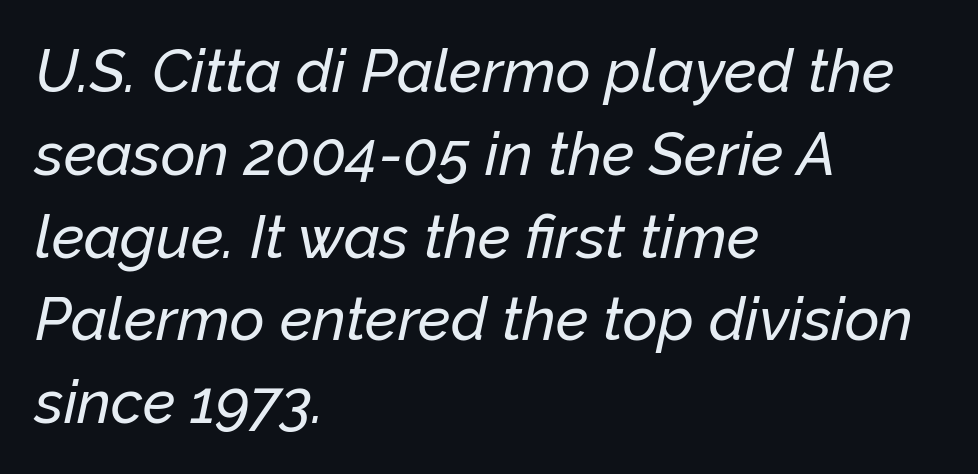
{"italic": "yes", "lean": "right", "slant_degrees": 12, "width": "normal", "stroke_contrast": "low", "x_height": "medium", "monospaced": "no", "underline": "no", "align": "left", "line_spacing": "normal", "line_spacing_ratio": 1.38, "letter_spacing": "normal", "letter_spacing_em": 0.0, "glyph_px": 60}
